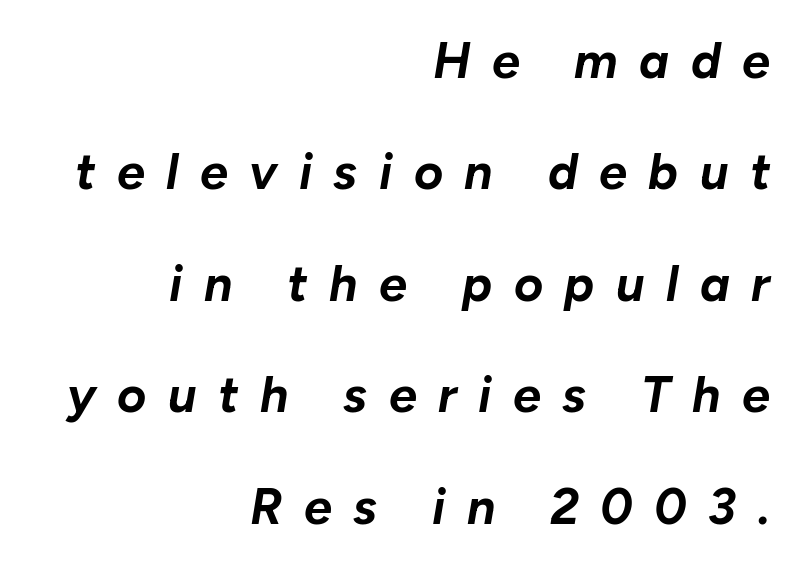
{"italic": "yes", "lean": "right", "slant_degrees": 10, "bold": "yes", "weight": "bold", "width": "normal", "stroke_contrast": "low", "x_height": "medium", "monospaced": "no", "underline": "no", "align": "right", "line_spacing": "loose", "line_spacing_ratio": 2.23, "letter_spacing": "wide", "letter_spacing_em": 0.43, "glyph_px": 50}
